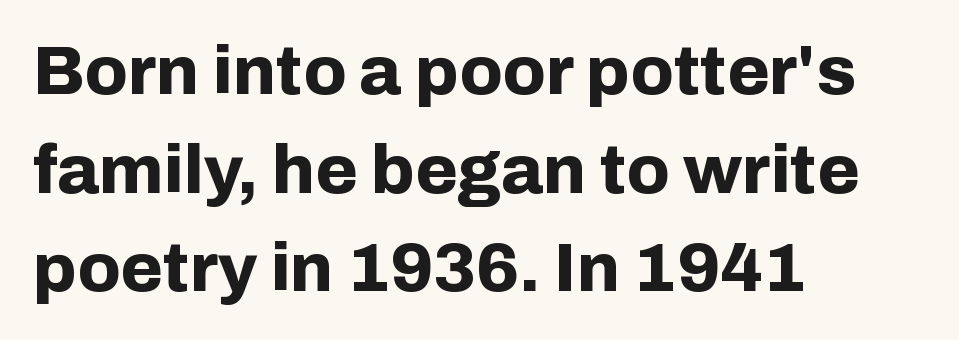
Q: Is the text bold? A: Yes.
Q: Is the text italic (slanted)? A: No, it is upright.
Q: Is the typeface a serif or a sans-serif typeface? A: Sans-serif.
Q: Is the text underlined? A: No.
Q: How is the paragraph aligned? A: Left-aligned.
Q: Is the spacing between letters normal or unusually wide? A: Normal.
Q: Is the spacing between lines tight, normal or loose? A: Normal.
Q: Width (condensed, normal, or wide)? A: Normal.
Q: Stroke contrast? A: Low.
Q: x-height? A: Medium.
Q: Monospaced? A: No.
